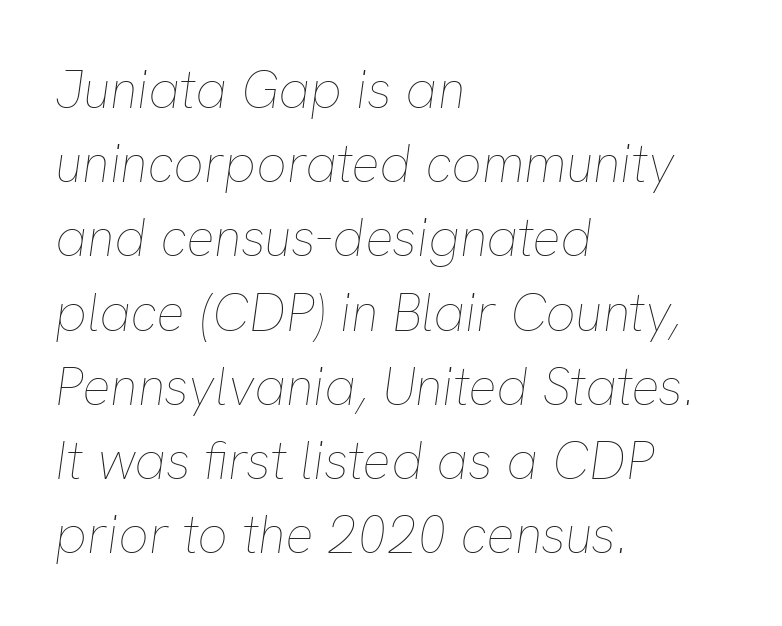
The rendering applies a slant to the glyphs. Decoration check: the copy has no underline. The face looks like a standard text weight, possibly lighter. Do the characters align in a grid? No, the font is proportional.
